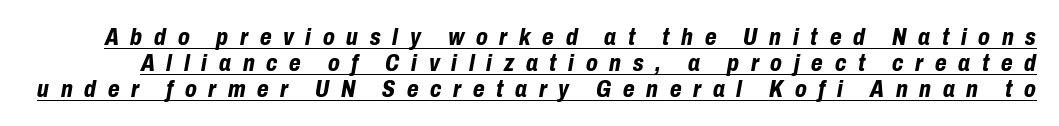
{"italic": "yes", "lean": "right", "slant_degrees": 10, "bold": "yes", "underline": "yes", "line_spacing": "tight", "line_spacing_ratio": 1.08, "letter_spacing": "wide", "letter_spacing_em": 0.49, "glyph_px": 24}
